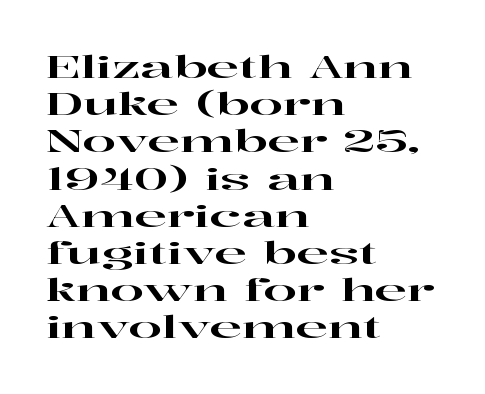
The line texture is even and compact thanks to regular tracking. Only glyphs here, with clear space below each row. The face used here is seriffed, in the tradition of book romans. Here the designer chose a conventional face with non-uniform glyph widths. Posture: straight, roman, zero tilt. A classic flush-left, rag-right setting is used for this passage.
